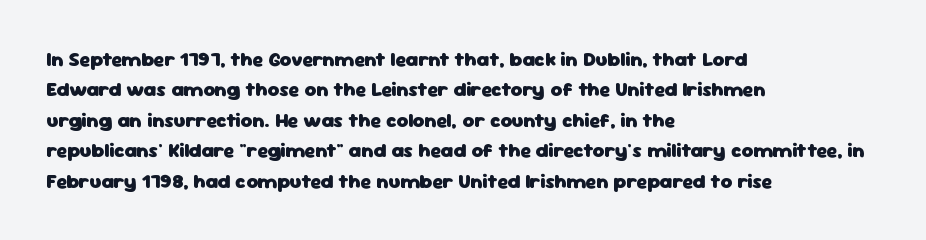
{"italic": "no", "bold": "yes", "underline": "no", "align": "left", "line_spacing": "normal", "line_spacing_ratio": 1.52, "letter_spacing": "normal", "letter_spacing_em": 0.0, "glyph_px": 20}
